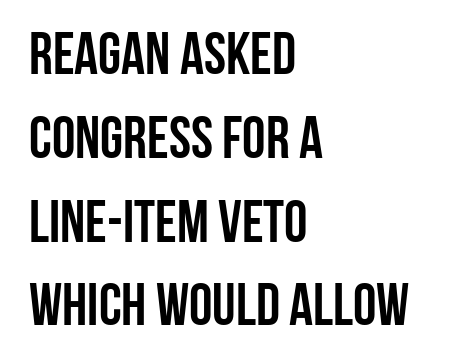
{"serif": "no", "italic": "no", "bold": "yes", "weight": "semibold", "width": "condensed", "stroke_contrast": "low", "x_height": "large", "monospaced": "no", "underline": "no", "align": "left", "line_spacing": "normal", "line_spacing_ratio": 1.42, "letter_spacing": "normal", "letter_spacing_em": 0.0, "glyph_px": 59}
